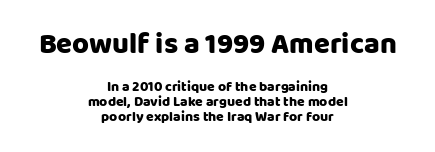
Each letter keeps its own natural width here, so spacing adapts to shape. No word sits above an underline. The line-height multiplier appears low, near solid setting. Notice how the stems are strictly vertical — no italics here.
